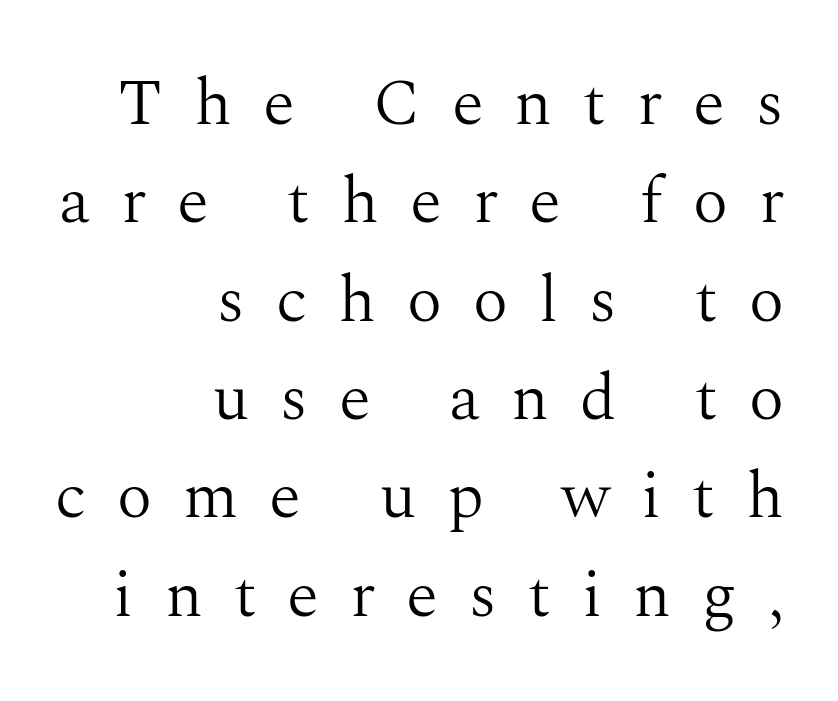
Q: Is the text bold? A: No.
Q: Is the text italic (slanted)? A: No, it is upright.
Q: Is the typeface a serif or a sans-serif typeface? A: Serif.
Q: Is the text underlined? A: No.
Q: How is the paragraph aligned? A: Right-aligned.
Q: Is the spacing between letters normal or unusually wide? A: Unusually wide.
Q: Is the spacing between lines tight, normal or loose? A: Normal.
Q: Width (condensed, normal, or wide)? A: Normal.
Q: Stroke contrast? A: Medium.
Q: x-height? A: Medium.
Q: Monospaced? A: No.
